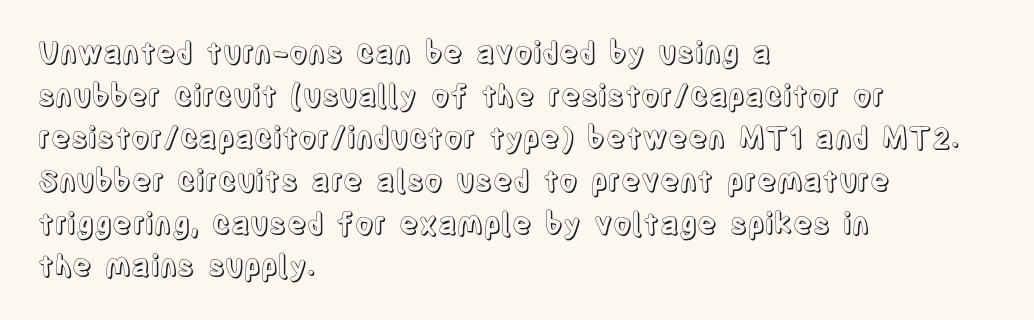
The image shows 29 px condensed type, upright; set left-aligned, normal line spacing (1.47x), normal letter spacing, not underlined; a large x-height.
